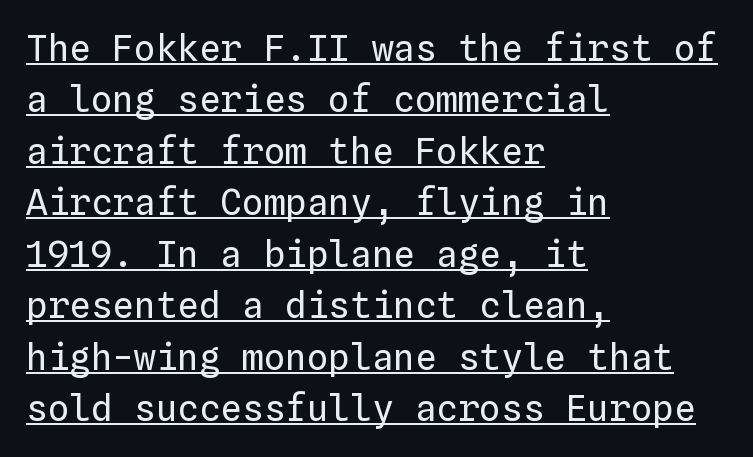
The image shows 36 px regular-weight type, upright, monospaced; set left-aligned, normal line spacing (1.43x), normal letter spacing, underlined; low stroke contrast and a medium x-height.
